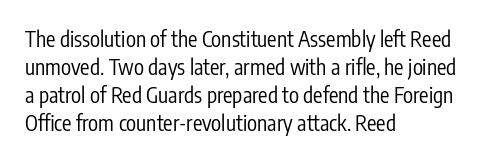
The image shows 21 px text type, upright; set left-aligned, normal line spacing (1.34x), normal letter spacing, not underlined.
